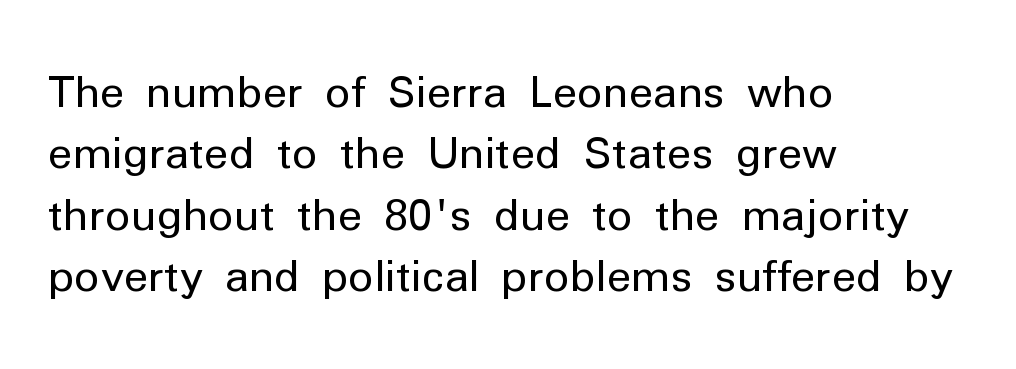
The image shows 43 px regular-weight sans-serif type, upright; set left-aligned, normal line spacing (1.43x), normal letter spacing, not underlined; low stroke contrast and a medium x-height.
